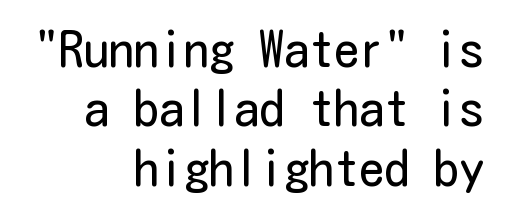
The image shows 50 px regular-weight, condensed sans-serif type, upright; set right-aligned, line spacing 1.19x, normal letter spacing, not underlined; low stroke contrast and a medium x-height.
